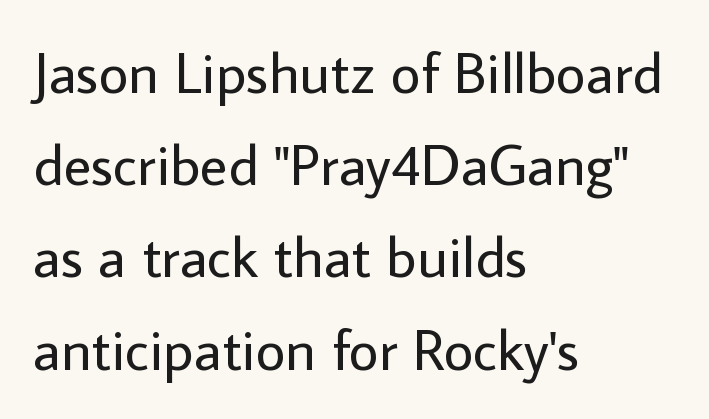
The image shows 58 px regular-weight sans-serif type, upright; set left-aligned, normal line spacing (1.59x), normal letter spacing, not underlined; low stroke contrast and a medium x-height.
